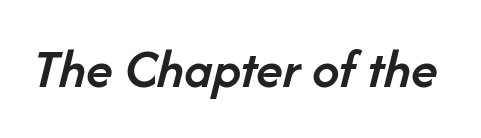
The image shows 55 px semibold type, italic (leaning right); set normal letter spacing, not underlined; low stroke contrast and a medium x-height.
